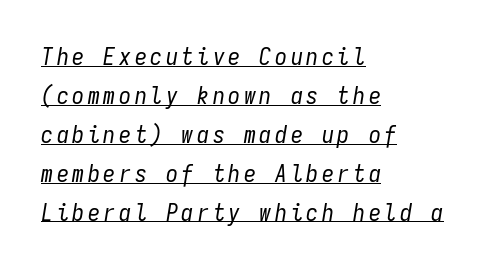
Q: Is the text bold? A: No.
Q: Is the text italic (slanted)? A: Yes, it leans right by about 9 degrees.
Q: Is the text underlined? A: Yes.
Q: How is the paragraph aligned? A: Left-aligned.
Q: Is the spacing between lines tight, normal or loose? A: Normal.
